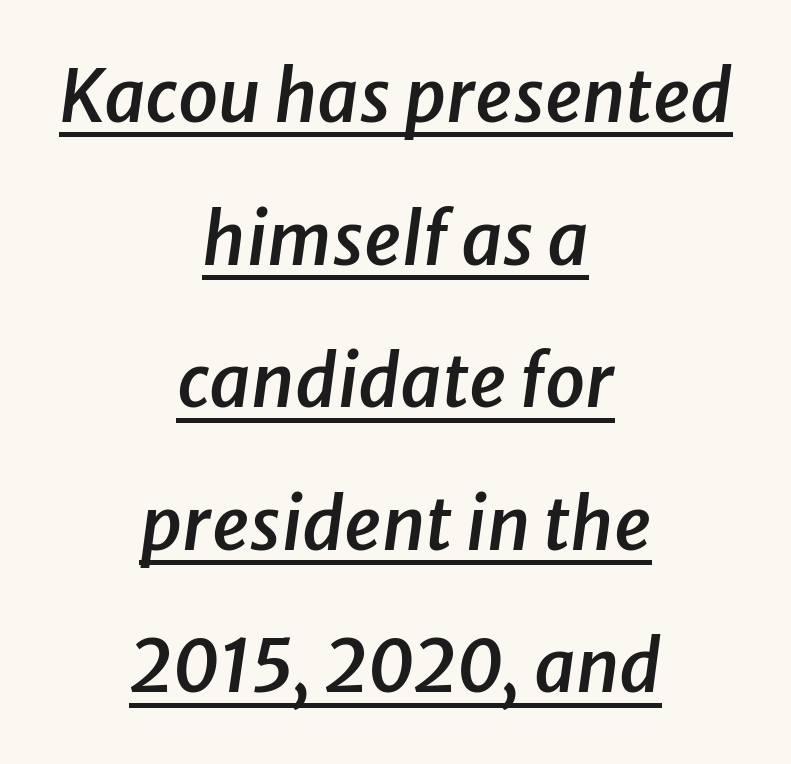
The image shows 72 px semibold type, italic (leaning right); set centered, loose line spacing (1.98x), normal letter spacing, underlined; low stroke contrast and a medium x-height.
